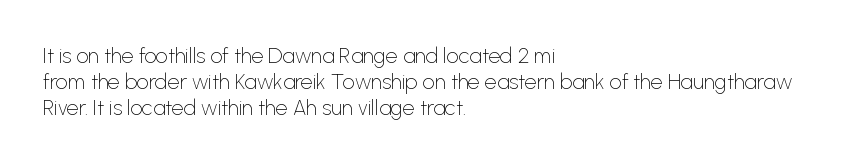
The typography opts for an upright posture over an oblique one. Unmarked baselines from the first word to the last. Students, note that the glyphs here touch the page at normal intervals. Which margin do the lines hug? The left one — the right edge is uneven. The typesetting does not lean heavy: it is not bold.
